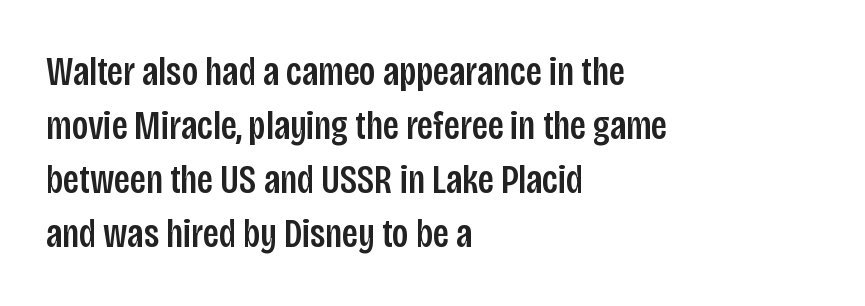
{"serif": "no", "italic": "no", "width": "condensed", "stroke_contrast": "low", "x_height": "large", "monospaced": "no", "underline": "no", "align": "left", "line_spacing": "normal", "line_spacing_ratio": 1.32, "letter_spacing": "normal", "letter_spacing_em": 0.0, "glyph_px": 41}
